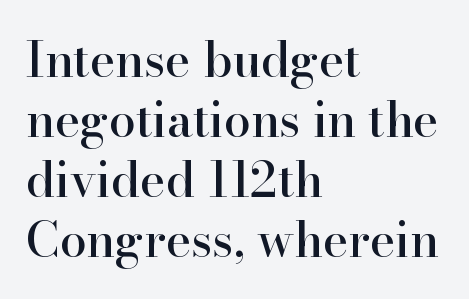
Q: Is the text italic (slanted)? A: No, it is upright.
Q: Is the typeface a serif or a sans-serif typeface? A: Serif.
Q: Is the text underlined? A: No.
Q: How is the paragraph aligned? A: Left-aligned.
Q: Is the spacing between letters normal or unusually wide? A: Normal.
Q: Is the spacing between lines tight, normal or loose? A: Normal.
Q: Width (condensed, normal, or wide)? A: Normal.
Q: Stroke contrast? A: High.
Q: x-height? A: Small.
Q: Monospaced? A: No.
